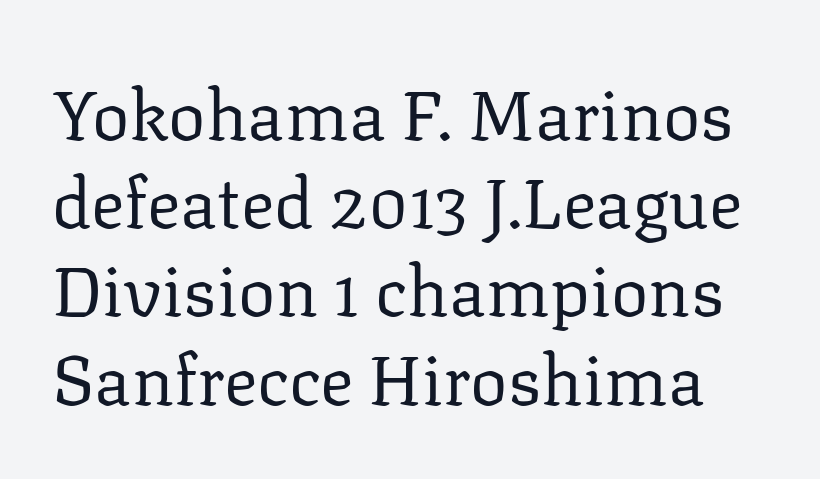
Look at the tracking — it's just the regular setting, nothing added. The lettering stays uniformly vertical, giving the passage a roman look. Observe the serifs anchoring each vertical stroke in this sample. The face looks like a standard text weight, possibly lighter. The face used here is proportionally spaced, like ordinary book or web type. Decoration check: the copy has no underline.
